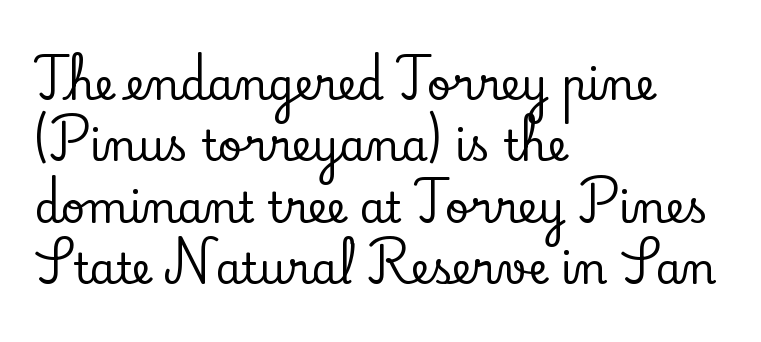
The image shows 42 px serif type, upright; set left-aligned, normal line spacing (1.46x), normal letter spacing, not underlined; low stroke contrast and a small x-height.
